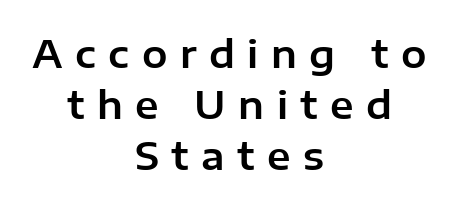
{"serif": "no", "italic": "no", "width": "normal", "stroke_contrast": "low", "x_height": "medium", "monospaced": "no", "underline": "no", "align": "center", "line_spacing": "normal", "line_spacing_ratio": 1.34, "letter_spacing": "wide", "letter_spacing_em": 0.33, "glyph_px": 38}
